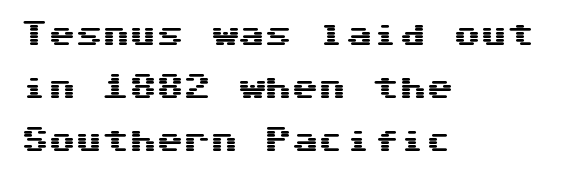
Q: Is the text italic (slanted)? A: No, it is upright.
Q: Is the text underlined? A: No.
Q: How is the paragraph aligned? A: Left-aligned.
Q: Is the spacing between letters normal or unusually wide? A: Normal.
Q: Is the spacing between lines tight, normal or loose? A: Loose.
